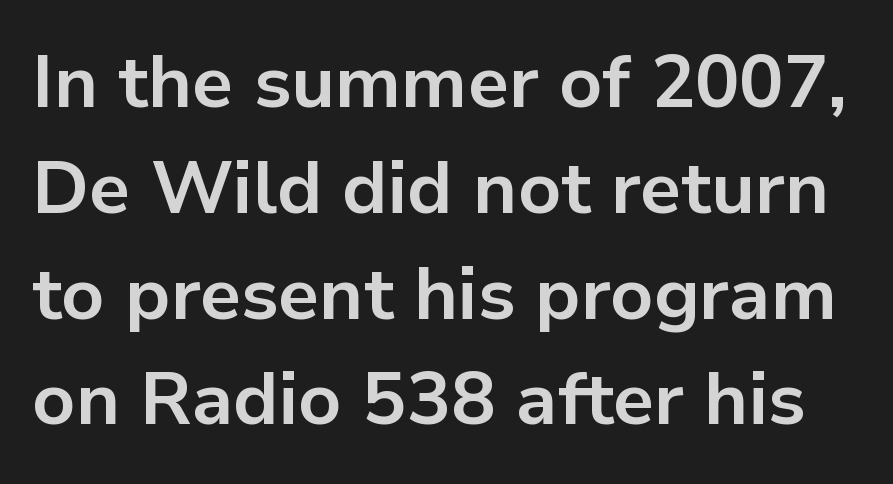
Q: Is the text bold? A: Yes.
Q: Is the text italic (slanted)? A: No, it is upright.
Q: Is the typeface a serif or a sans-serif typeface? A: Sans-serif.
Q: Is the text underlined? A: No.
Q: Is the spacing between letters normal or unusually wide? A: Normal.
Q: Is the spacing between lines tight, normal or loose? A: Normal.
Q: Width (condensed, normal, or wide)? A: Normal.
Q: Stroke contrast? A: Low.
Q: x-height? A: Medium.
Q: Monospaced? A: No.
